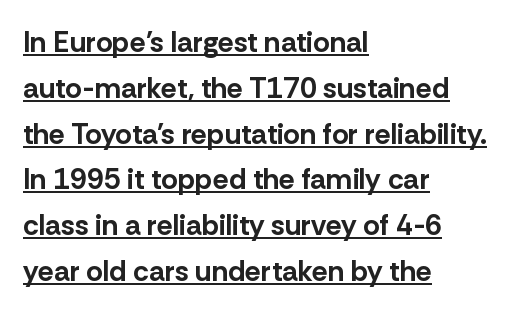
If you drew a ruler down the left edge, every line would touch it. The rendered words wear a rule along their underside. Rows of type keep a routine distance in the vertical direction. Notice how the stems are strictly vertical — no italics here. The face used here is proportionally spaced, like ordinary book or web type. The tracking reads as untouched default to a designer's eye.
